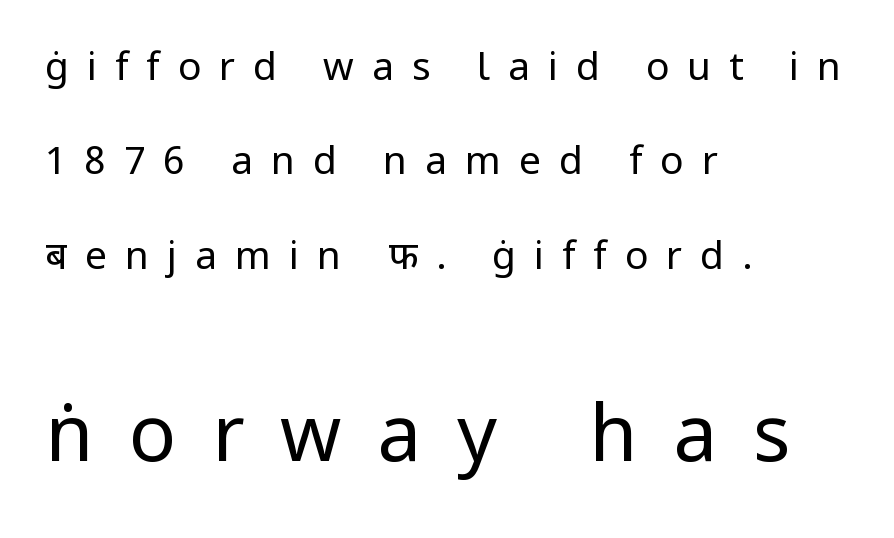
Q: Is the text bold? A: No.
Q: Is the text italic (slanted)? A: No, it is upright.
Q: Is the typeface a serif or a sans-serif typeface? A: Sans-serif.
Q: Is the text underlined? A: No.
Q: How is the paragraph aligned? A: Left-aligned.
Q: Is the spacing between letters normal or unusually wide? A: Unusually wide.
Q: Is the spacing between lines tight, normal or loose? A: Loose.
Q: Which block of text is set in a larger size, the first (top) or the second (bottom)? A: The second (bottom) one.
Q: Width (condensed, normal, or wide)? A: Normal.
Q: Stroke contrast? A: Low.
Q: x-height? A: Medium.
Q: Monospaced? A: No.
